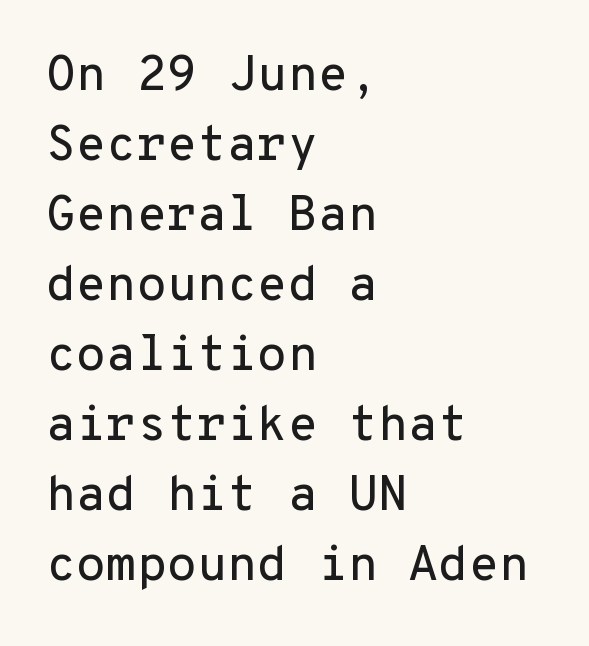
What kind of face is this? One without serifs — a sans. Fixed-width glyphs throughout — classic coding-font behaviour. Compared with typical paragraphs, the rows here are spaced about the same. It's the straight-up-and-down kind of type.
